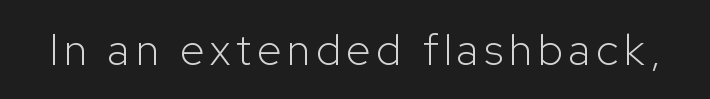
The image shows 44 px light sans-serif type, upright; set not underlined; low stroke contrast and a medium x-height.
